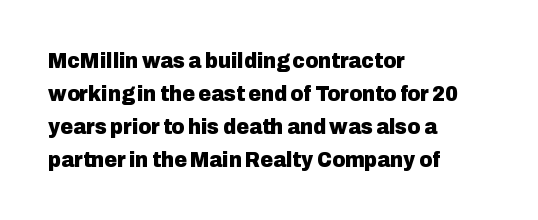
The image shows 22 px bold type, upright; set left-aligned, normal line spacing (1.5x), normal letter spacing, not underlined.
